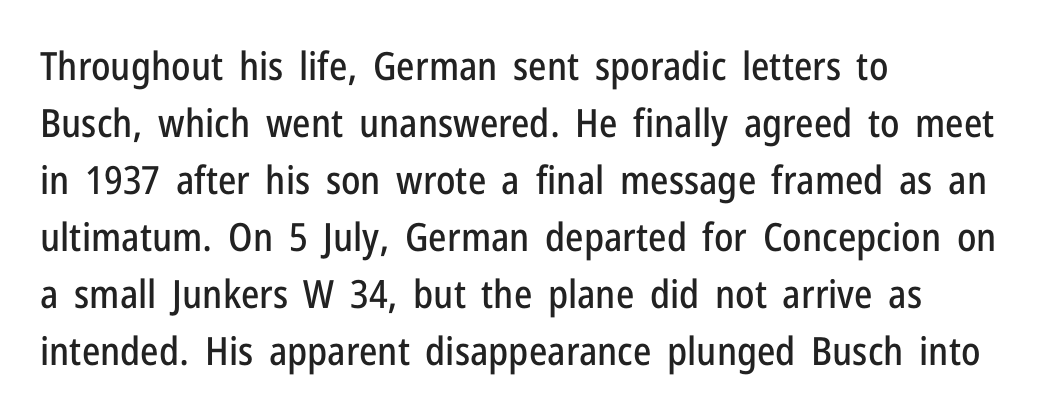
The image shows 39 px condensed sans-serif type, upright; set left-aligned, normal line spacing (1.46x), normal letter spacing, not underlined; low stroke contrast and a medium x-height.
